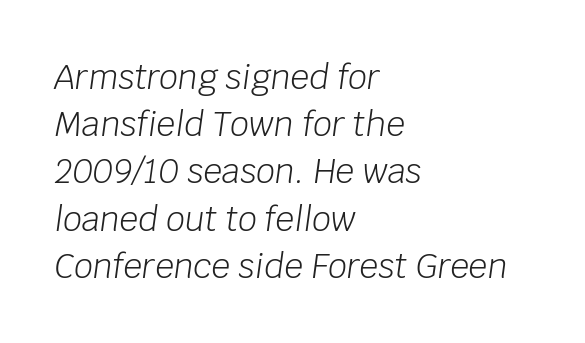
{"italic": "yes", "lean": "right", "slant_degrees": 8, "bold": "no", "weight": "light", "width": "normal", "stroke_contrast": "low", "x_height": "large", "monospaced": "no", "underline": "no", "align": "left", "line_spacing": "normal", "line_spacing_ratio": 1.43, "letter_spacing": "normal", "letter_spacing_em": 0.0, "glyph_px": 33}
